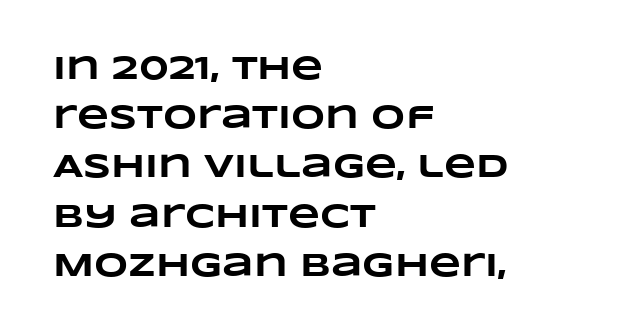
Character widths vary here, with narrow letters taking less room than wide ones. Strong, thick strokes mark this as bold type. Vertical spacing — default. The rag falls on the right side of this text block.
